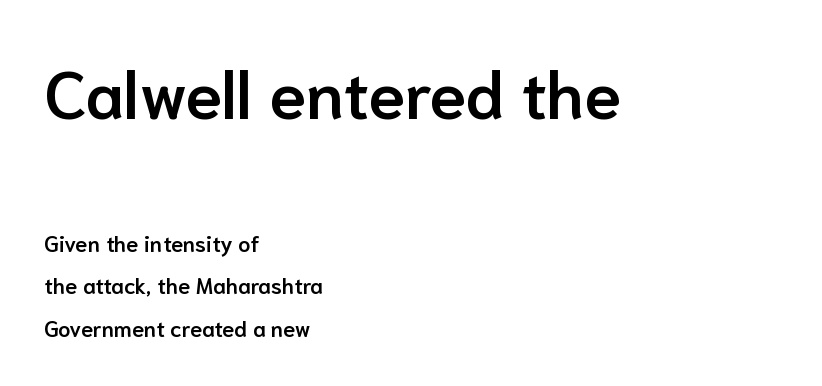
{"serif": "no", "italic": "no", "bold": "semi", "weight": "semibold", "width": "normal", "stroke_contrast": "low", "x_height": "medium", "monospaced": "no", "underline": "no", "align": "left", "line_spacing": "loose", "line_spacing_ratio": 1.93, "letter_spacing": "normal", "letter_spacing_em": 0.0, "larger_block": "first", "size_ratio": 3.05, "glyph_px": 67}
